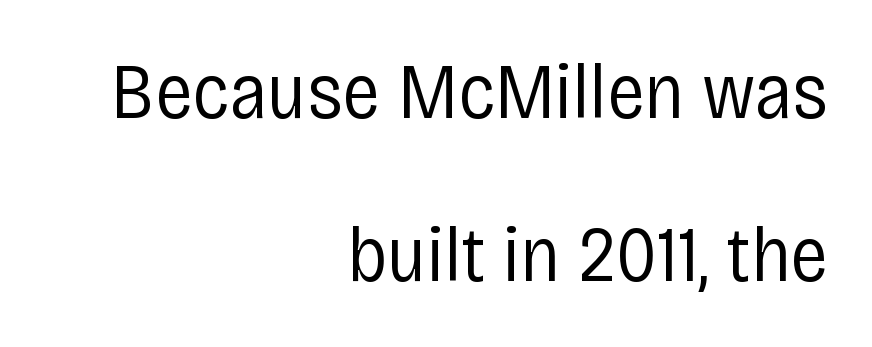
Q: Is the text bold? A: No.
Q: Is the text italic (slanted)? A: No, it is upright.
Q: Is the typeface a serif or a sans-serif typeface? A: Sans-serif.
Q: Is the text underlined? A: No.
Q: How is the paragraph aligned? A: Right-aligned.
Q: Is the spacing between letters normal or unusually wide? A: Normal.
Q: Is the spacing between lines tight, normal or loose? A: Loose.
Q: Width (condensed, normal, or wide)? A: Condensed.
Q: Stroke contrast? A: Low.
Q: x-height? A: Large.
Q: Monospaced? A: No.
